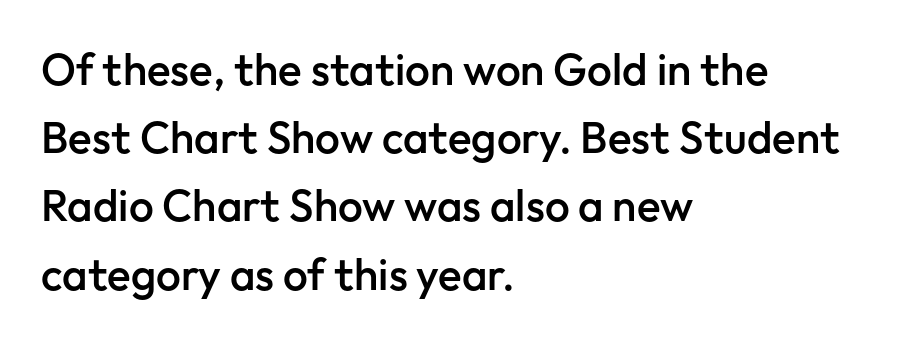
Q: Is the text bold? A: Semi-bold.
Q: Is the text italic (slanted)? A: No, it is upright.
Q: Is the typeface a serif or a sans-serif typeface? A: Sans-serif.
Q: Is the text underlined? A: No.
Q: How is the paragraph aligned? A: Left-aligned.
Q: Is the spacing between letters normal or unusually wide? A: Normal.
Q: Is the spacing between lines tight, normal or loose? A: Normal.
Q: Width (condensed, normal, or wide)? A: Normal.
Q: Stroke contrast? A: Low.
Q: x-height? A: Medium.
Q: Monospaced? A: No.
